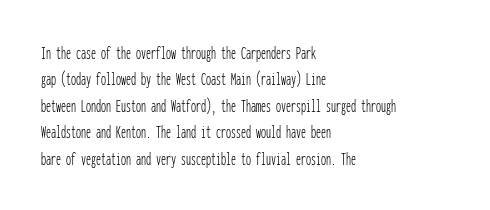
{"italic": "no", "bold": "no", "underline": "no", "align": "left", "line_spacing": "normal", "line_spacing_ratio": 1.32, "letter_spacing": "normal", "letter_spacing_em": 0.0, "glyph_px": 20}
